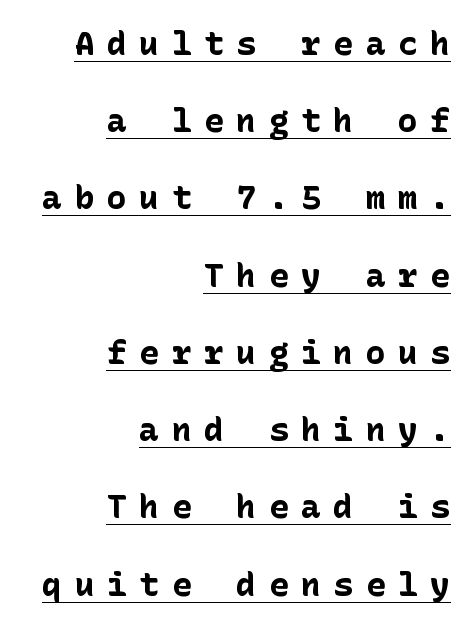
{"serif": "no", "italic": "no", "bold": "yes", "weight": "bold", "width": "normal", "stroke_contrast": "low", "x_height": "medium", "underline": "yes", "align": "right", "line_spacing": "loose", "line_spacing_ratio": 2.34, "letter_spacing": "wide", "letter_spacing_em": 0.38, "glyph_px": 33}
